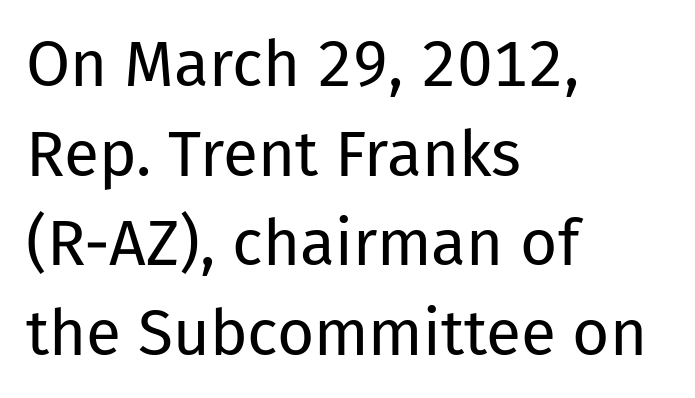
Q: Is the text bold? A: No.
Q: Is the text italic (slanted)? A: No, it is upright.
Q: Is the typeface a serif or a sans-serif typeface? A: Sans-serif.
Q: Is the text underlined? A: No.
Q: How is the paragraph aligned? A: Left-aligned.
Q: Is the spacing between letters normal or unusually wide? A: Normal.
Q: Is the spacing between lines tight, normal or loose? A: Normal.
Q: Width (condensed, normal, or wide)? A: Normal.
Q: Stroke contrast? A: Low.
Q: x-height? A: Medium.
Q: Monospaced? A: No.
